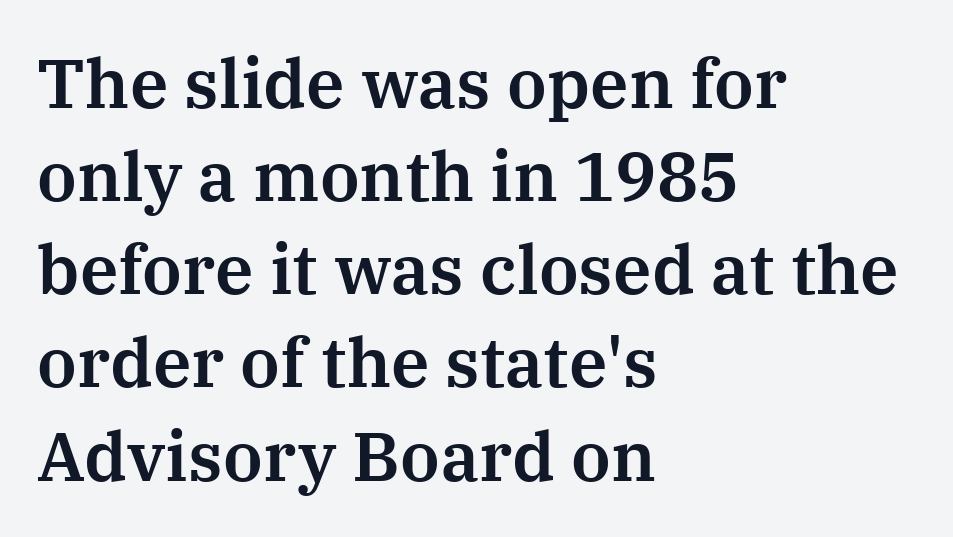
The image shows 69 px serif type, upright; set left-aligned, normal line spacing (1.35x), normal letter spacing, not underlined; medium stroke contrast and a medium x-height.
